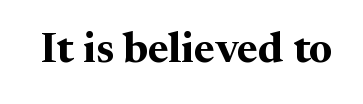
{"serif": "yes", "italic": "no", "bold": "yes", "weight": "bold", "width": "normal", "stroke_contrast": "medium", "x_height": "medium", "monospaced": "no", "underline": "no", "letter_spacing": "normal", "letter_spacing_em": 0.0, "glyph_px": 43}
